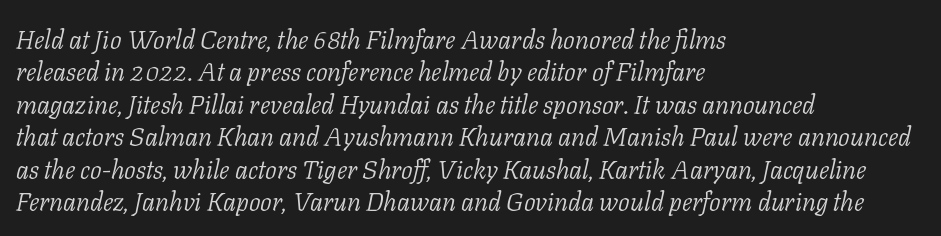
Q: Is the text bold? A: No.
Q: Is the text italic (slanted)? A: Yes, it leans right by about 11 degrees.
Q: Is the text underlined? A: No.
Q: How is the paragraph aligned? A: Left-aligned.
Q: Is the spacing between letters normal or unusually wide? A: Normal.
Q: Is the spacing between lines tight, normal or loose? A: Normal.
